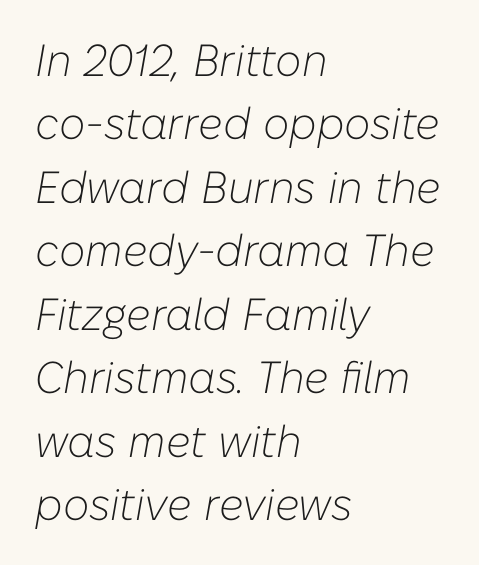
{"italic": "yes", "lean": "right", "slant_degrees": 10, "bold": "no", "weight": "light", "width": "normal", "stroke_contrast": "low", "x_height": "medium", "monospaced": "no", "underline": "no", "align": "left", "line_spacing": "normal", "line_spacing_ratio": 1.41, "letter_spacing": "normal", "letter_spacing_em": 0.0, "glyph_px": 45}
